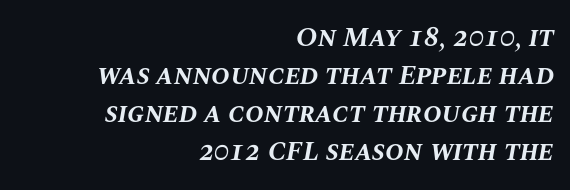
The image shows 28 px bold type, italic (leaning right); set right-aligned, normal line spacing (1.36x), normal letter spacing, not underlined; medium stroke contrast and a large x-height.
